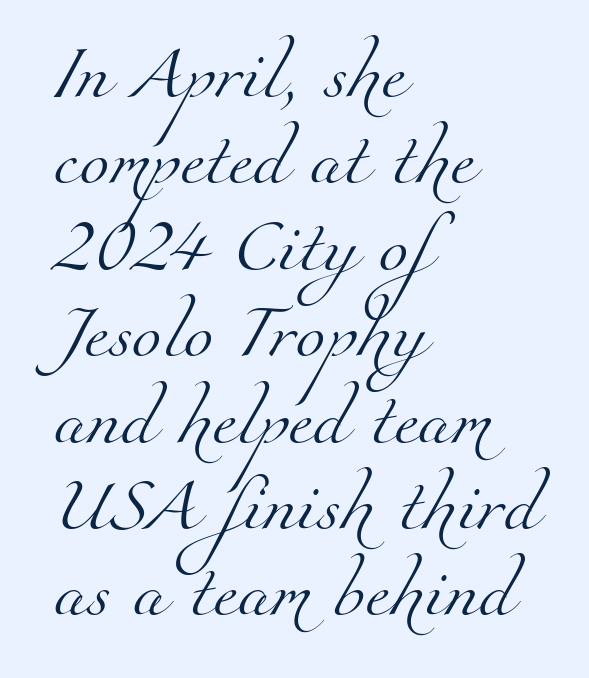
Q: Is the text bold? A: No.
Q: Is the typeface a serif or a sans-serif typeface? A: Serif.
Q: Is the text underlined? A: No.
Q: How is the paragraph aligned? A: Left-aligned.
Q: Is the spacing between letters normal or unusually wide? A: Normal.
Q: Is the spacing between lines tight, normal or loose? A: Normal.
Q: Width (condensed, normal, or wide)? A: Normal.
Q: Stroke contrast? A: Medium.
Q: x-height? A: Small.
Q: Monospaced? A: No.
